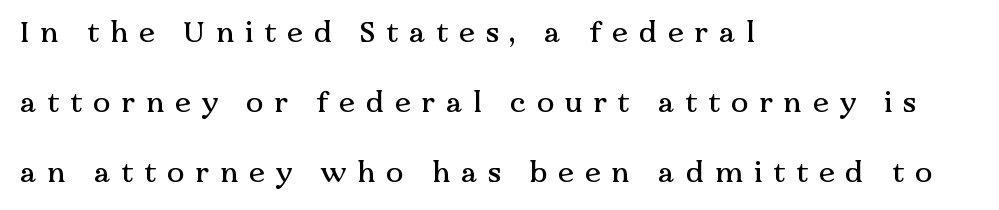
Q: Is the text italic (slanted)? A: No, it is upright.
Q: Is the typeface a serif or a sans-serif typeface? A: Serif.
Q: Is the text underlined? A: No.
Q: How is the paragraph aligned? A: Left-aligned.
Q: Is the spacing between letters normal or unusually wide? A: Unusually wide.
Q: Is the spacing between lines tight, normal or loose? A: Loose.
Q: Width (condensed, normal, or wide)? A: Normal.
Q: Stroke contrast? A: Medium.
Q: x-height? A: Medium.
Q: Monospaced? A: No.
